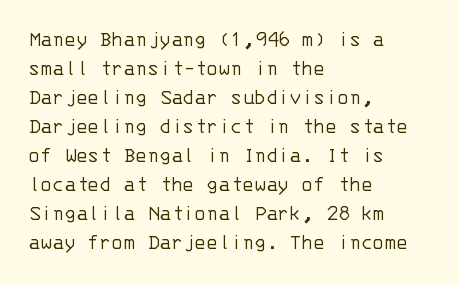
{"italic": "no", "bold": "no", "underline": "no", "align": "left", "line_spacing": "normal", "line_spacing_ratio": 1.32, "letter_spacing": "normal", "letter_spacing_em": 0.0, "glyph_px": 22}
